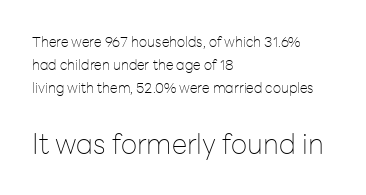
Whoever set this chose a conventional vertical rhythm. Examine the stroke ends and you'll find no serifs. The lines in this sample share a left origin and differ only in where they stop. Honestly, there is no underline to notice here at all.
